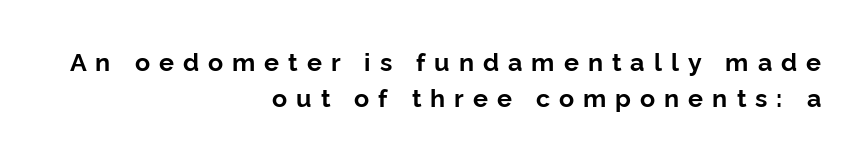
{"italic": "no", "bold": "yes", "underline": "no", "align": "right", "line_spacing": "normal", "line_spacing_ratio": 1.44, "letter_spacing": "wide", "letter_spacing_em": 0.36, "glyph_px": 25}
